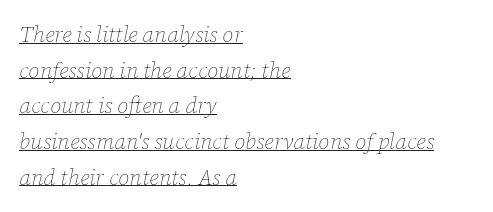
The image shows 22 px text type, italic (leaning right); set left-aligned, normal line spacing (1.62x), normal letter spacing, underlined.
